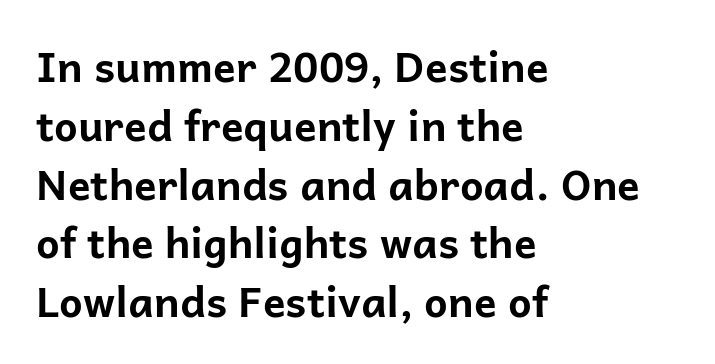
{"serif": "no", "italic": "no", "bold": "yes", "weight": "bold", "width": "normal", "stroke_contrast": "low", "x_height": "medium", "monospaced": "no", "underline": "no", "align": "left", "line_spacing": "normal", "line_spacing_ratio": 1.4, "letter_spacing": "normal", "letter_spacing_em": 0.0, "glyph_px": 42}
